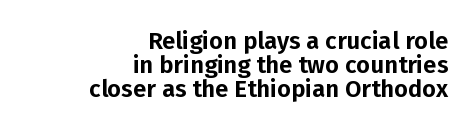
The image shows 24 px text type, upright; set right-aligned, tight line spacing (1.0x), normal letter spacing, not underlined.
